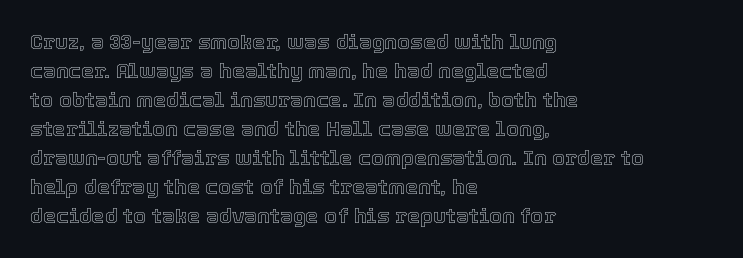
{"italic": "no", "underline": "no", "align": "left", "line_spacing": "normal", "line_spacing_ratio": 1.38, "letter_spacing": "normal", "letter_spacing_em": 0.0, "glyph_px": 21}
